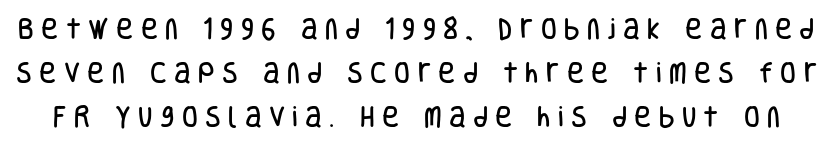
{"italic": "no", "underline": "no", "line_spacing": "loose", "line_spacing_ratio": 1.92, "letter_spacing": "wide", "letter_spacing_em": 0.32, "glyph_px": 23}
